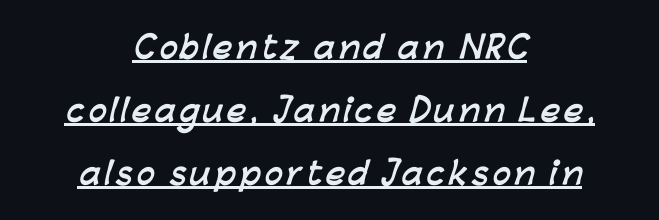
The image shows 30 px semibold sans-serif type; set centered, loose line spacing (2.1x), underlined; low stroke contrast and a medium x-height.
